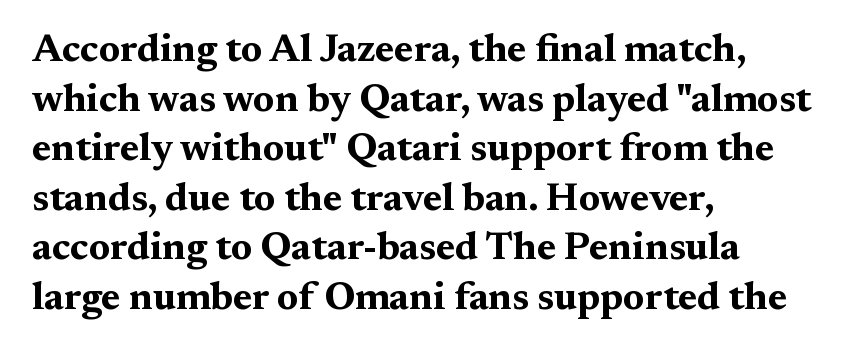
{"serif": "yes", "italic": "no", "bold": "yes", "weight": "bold", "width": "wide", "stroke_contrast": "medium", "x_height": "medium", "monospaced": "no", "underline": "no", "align": "left", "line_spacing": "normal", "line_spacing_ratio": 1.27, "letter_spacing": "normal", "letter_spacing_em": 0.0, "glyph_px": 39}
